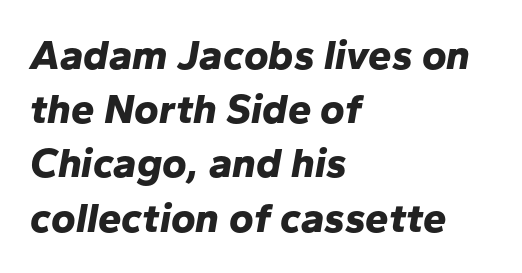
Q: Is the text bold? A: Yes.
Q: Is the text italic (slanted)? A: Yes, it leans right by about 10 degrees.
Q: Is the text underlined? A: No.
Q: How is the paragraph aligned? A: Left-aligned.
Q: Is the spacing between letters normal or unusually wide? A: Normal.
Q: Is the spacing between lines tight, normal or loose? A: Normal.
Q: Width (condensed, normal, or wide)? A: Normal.
Q: Stroke contrast? A: Low.
Q: x-height? A: Medium.
Q: Monospaced? A: No.
